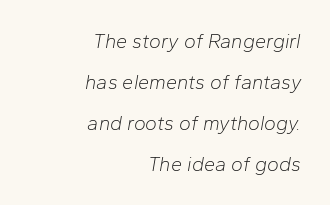
Q: Is the text bold? A: No.
Q: Is the text italic (slanted)? A: Yes, it leans right by about 10 degrees.
Q: Is the text underlined? A: No.
Q: How is the paragraph aligned? A: Right-aligned.
Q: Is the spacing between letters normal or unusually wide? A: Normal.
Q: Is the spacing between lines tight, normal or loose? A: Loose.
